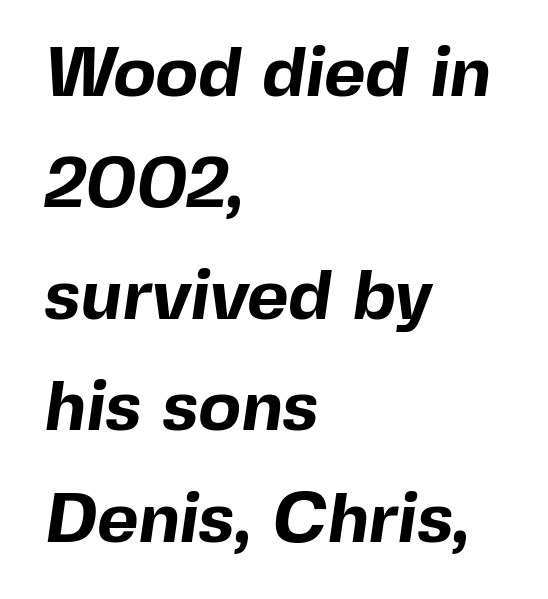
The typeface chosen for these lines omits serifs. The passage shown is typed in a proportional face where columns would drift. Quick note: underline off. These lines sit exactly where default settings would place them. Line beginnings align vertically; line endings do not.
